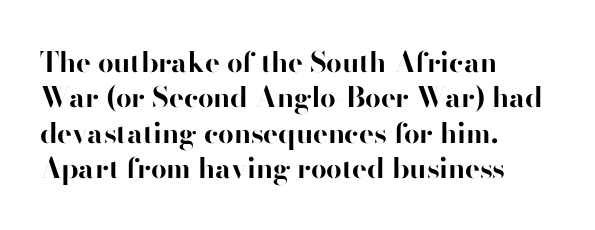
The image shows 28 px bold sans-serif type, upright; set left-aligned, normal line spacing (1.26x), normal letter spacing, not underlined; high stroke contrast and a small x-height.
